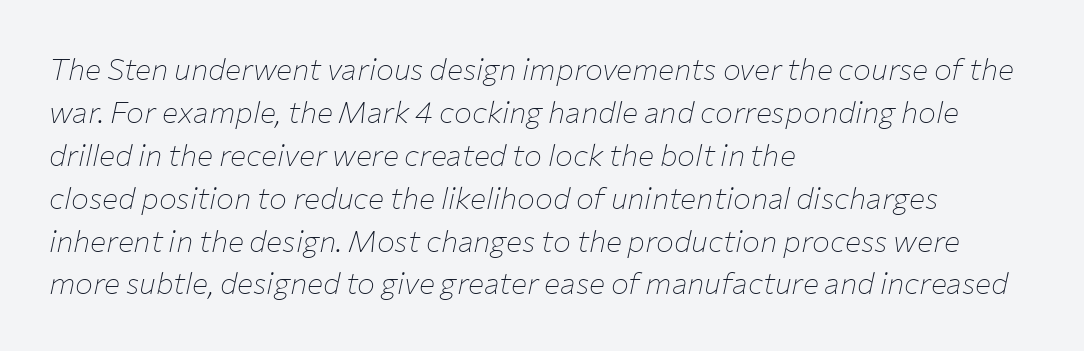
The image shows 30 px thin type, italic (leaning right); set left-aligned, normal line spacing (1.43x), normal letter spacing, not underlined; low stroke contrast and a medium x-height.
